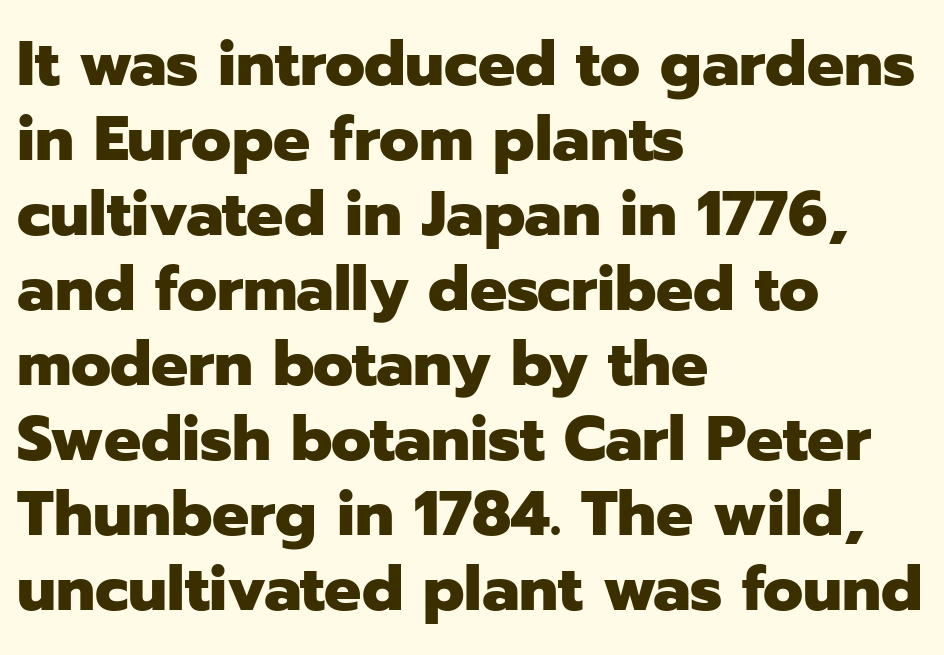
Q: Is the text bold? A: Yes.
Q: Is the text italic (slanted)? A: No, it is upright.
Q: Is the typeface a serif or a sans-serif typeface? A: Sans-serif.
Q: Is the text underlined? A: No.
Q: How is the paragraph aligned? A: Left-aligned.
Q: Is the spacing between letters normal or unusually wide? A: Normal.
Q: Width (condensed, normal, or wide)? A: Normal.
Q: Stroke contrast? A: Low.
Q: x-height? A: Medium.
Q: Monospaced? A: No.
